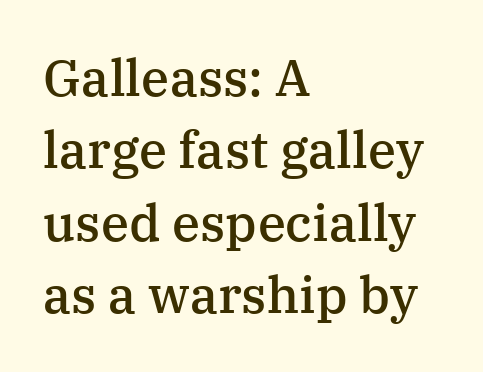
The image shows 51 px semibold serif type, upright; set left-aligned, normal line spacing (1.42x), normal letter spacing, not underlined; medium stroke contrast and a medium x-height.
